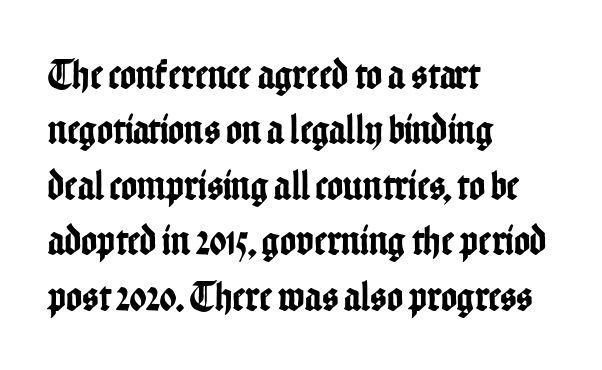
{"serif": "no", "italic": "no", "width": "condensed", "stroke_contrast": "low", "x_height": "medium", "monospaced": "no", "underline": "no", "align": "left", "line_spacing": "normal", "line_spacing_ratio": 1.29, "letter_spacing": "normal", "letter_spacing_em": 0.0, "glyph_px": 43}
